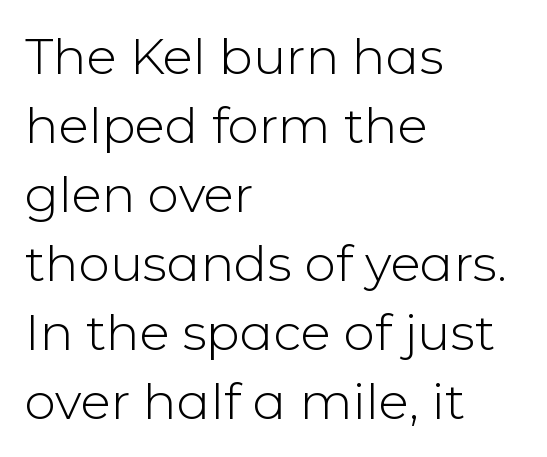
{"serif": "no", "italic": "no", "bold": "no", "weight": "light", "width": "normal", "stroke_contrast": "low", "x_height": "medium", "monospaced": "no", "underline": "no", "align": "left", "line_spacing": "normal", "line_spacing_ratio": 1.38, "letter_spacing": "normal", "letter_spacing_em": 0.0, "glyph_px": 50}
